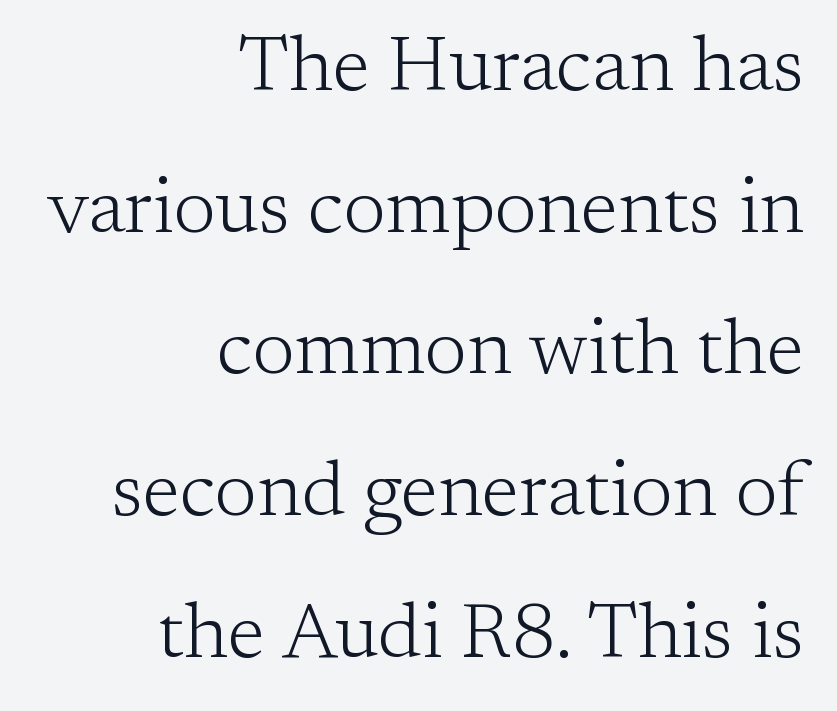
Note the varied advance widths — an 'i' is clearly narrower than an 'm'. This sample uses an upright cut, with every glyph sitting square on the baseline. The letters look calm and open, with moderate or lighter stems. The passage shown is not underscored anywhere. Compared with a flush-left layout, this one pins lines to the opposite, right side.
